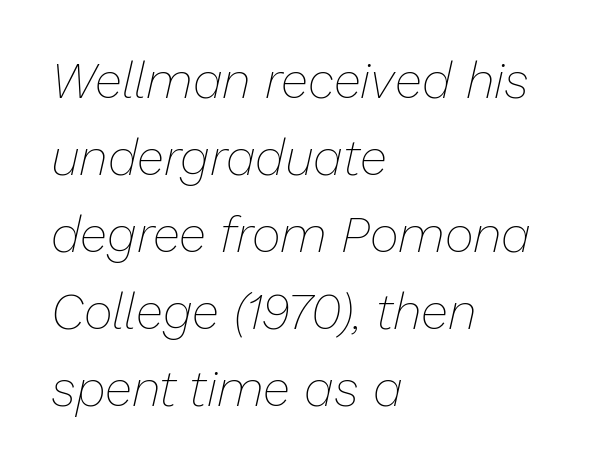
{"italic": "yes", "lean": "right", "slant_degrees": 13, "bold": "no", "weight": "thin", "width": "normal", "stroke_contrast": "low", "x_height": "medium", "monospaced": "no", "underline": "no", "align": "left", "line_spacing": "normal", "line_spacing_ratio": 1.54, "letter_spacing": "normal", "letter_spacing_em": 0.0, "glyph_px": 50}
